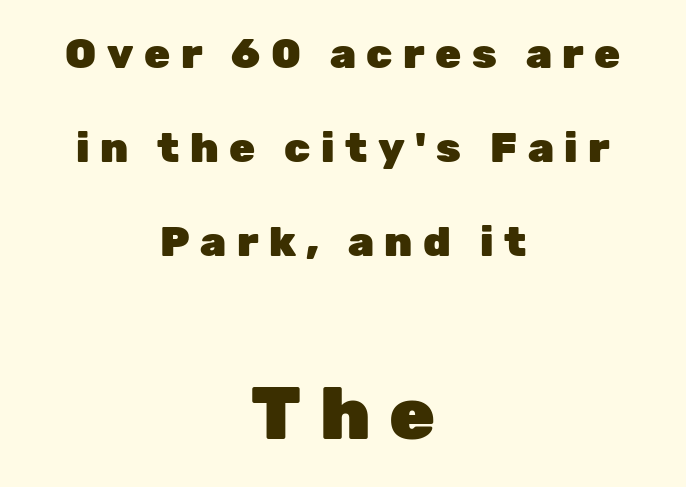
Q: Is the text bold? A: Yes.
Q: Is the text italic (slanted)? A: No, it is upright.
Q: Is the typeface a serif or a sans-serif typeface? A: Sans-serif.
Q: Is the text underlined? A: No.
Q: How is the paragraph aligned? A: Centered.
Q: Is the spacing between letters normal or unusually wide? A: Unusually wide.
Q: Is the spacing between lines tight, normal or loose? A: Loose.
Q: Which block of text is set in a larger size, the first (top) or the second (bottom)? A: The second (bottom) one.
Q: Width (condensed, normal, or wide)? A: Normal.
Q: Stroke contrast? A: Low.
Q: x-height? A: Medium.
Q: Monospaced? A: No.
